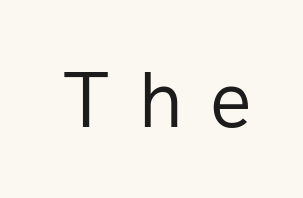
Q: Is the text bold? A: No.
Q: Is the text italic (slanted)? A: No, it is upright.
Q: Is the typeface a serif or a sans-serif typeface? A: Sans-serif.
Q: Is the text underlined? A: No.
Q: Is the spacing between letters normal or unusually wide? A: Unusually wide.
Q: Width (condensed, normal, or wide)? A: Normal.
Q: Stroke contrast? A: Low.
Q: x-height? A: Medium.
Q: Monospaced? A: No.
